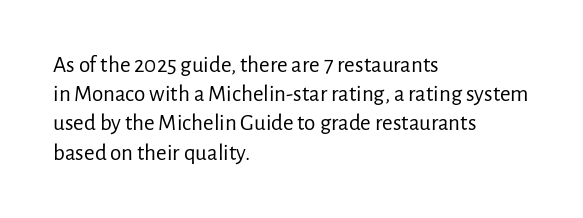
Nothing unusual about the tracking: characters are spaced as the font intends. Caption: multi-line text, flush left, ragged right. How would I describe the line gaps? Plain and ordinary. Unbolded letterforms with no extra heft.
